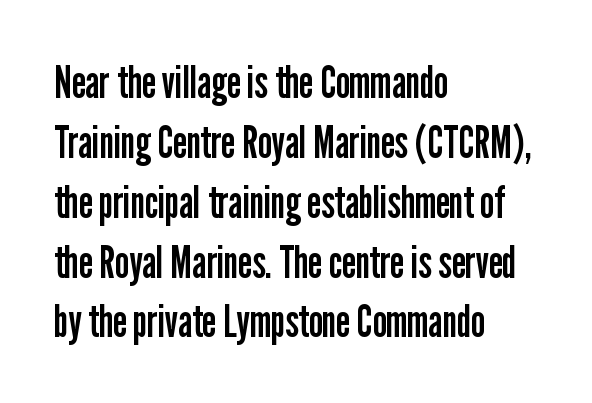
Q: Is the text bold? A: No.
Q: Is the text italic (slanted)? A: No, it is upright.
Q: Is the typeface a serif or a sans-serif typeface? A: Sans-serif.
Q: Is the text underlined? A: No.
Q: How is the paragraph aligned? A: Left-aligned.
Q: Is the spacing between letters normal or unusually wide? A: Normal.
Q: Is the spacing between lines tight, normal or loose? A: Normal.
Q: Width (condensed, normal, or wide)? A: Condensed.
Q: Stroke contrast? A: Low.
Q: x-height? A: Medium.
Q: Monospaced? A: No.
